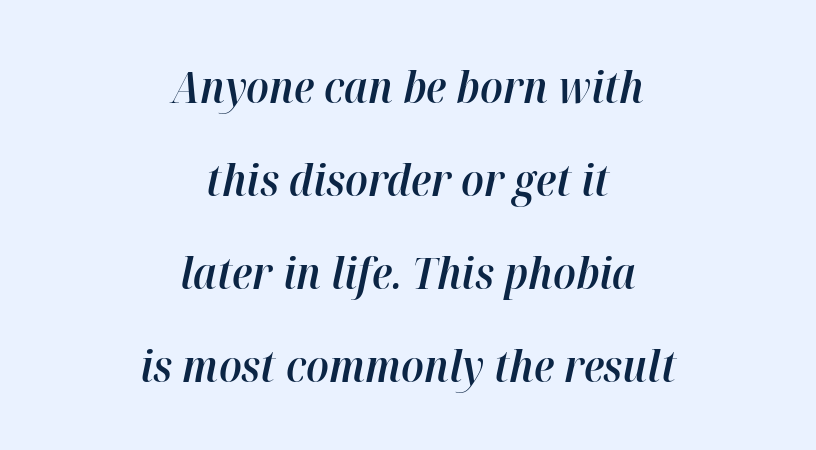
The image shows 44 px semibold type, italic (leaning right); set centered, loose line spacing (2.11x), normal letter spacing, not underlined; high stroke contrast and a medium x-height.
